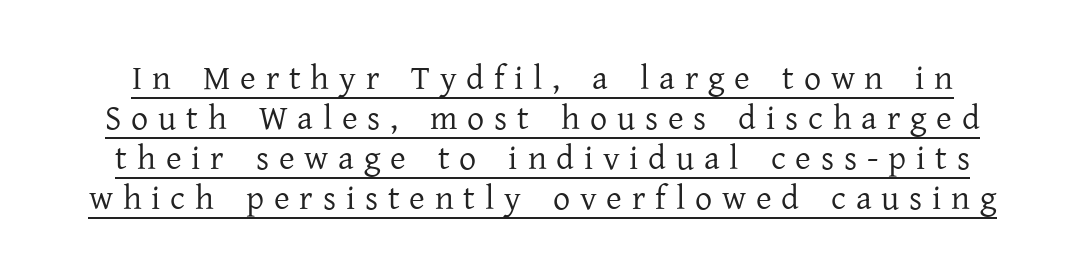
Q: Is the text bold? A: No.
Q: Is the text italic (slanted)? A: No, it is upright.
Q: Is the typeface a serif or a sans-serif typeface? A: Serif.
Q: Is the text underlined? A: Yes.
Q: Is the spacing between letters normal or unusually wide? A: Unusually wide.
Q: Width (condensed, normal, or wide)? A: Normal.
Q: Stroke contrast? A: Low.
Q: x-height? A: Medium.
Q: Monospaced? A: No.
